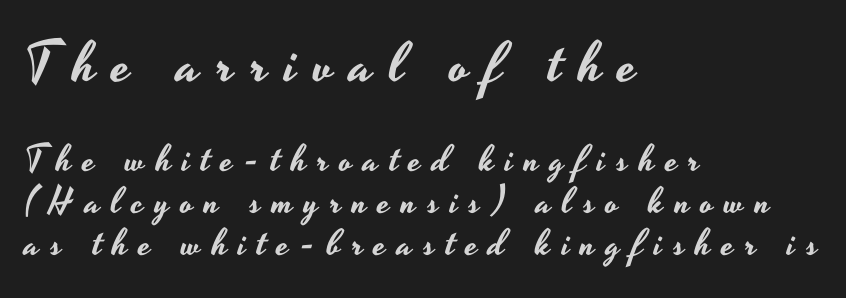
Typeset ragged right — the left edge is the straight one. The leading is snug, giving the passage a crowded texture. Note: larger setting up top, smaller setting below. The rendering shows plain stroke endings on the letterforms — a sans-serif design. There is plenty of visible air inserted between adjacent glyphs.
